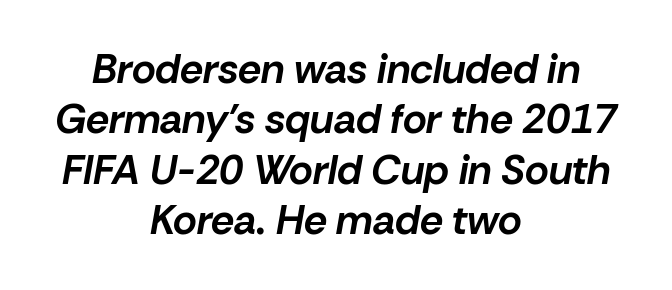
Anything drawn beneath the words? Only blank space. Proportional: the letters do not fall into vertical columns. The glyphs look as if they've been sheared to an angle. These lines stack symmetrically, like a column narrowing and widening about its center. The face used here is rendered with its standard letterfit.
